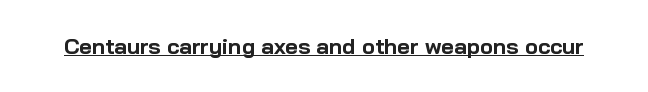
The face used here is rendered with its standard letterfit. These lines were composed using upright roman letters. Strokes here are thick enough to call this a true bold. Is there an underline? Yes — a line sits under the letters.
